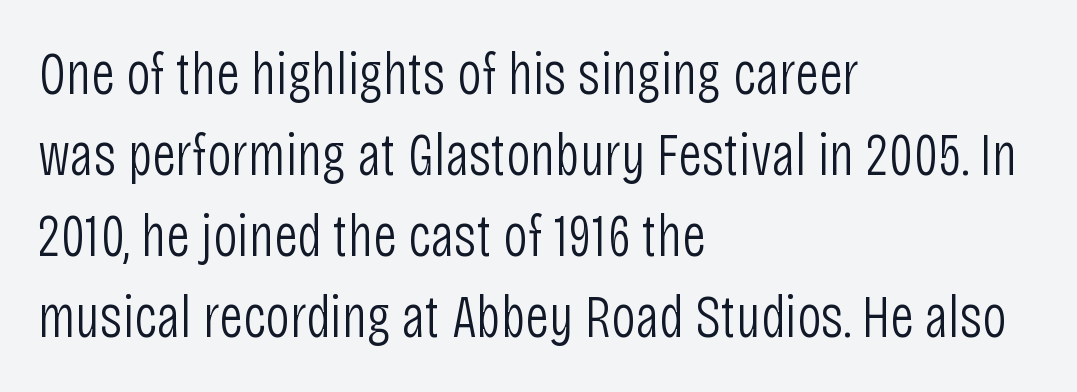
Vertical spacing — default. Looks like regular typesetting: each glyph gets only the width it needs. Which margin do the lines hug? The left one — the right edge is uneven. No extra tracking has been applied to these lines. No chunkiness to these letters — they're not bold. Is there any slant? The stems are plumb.
